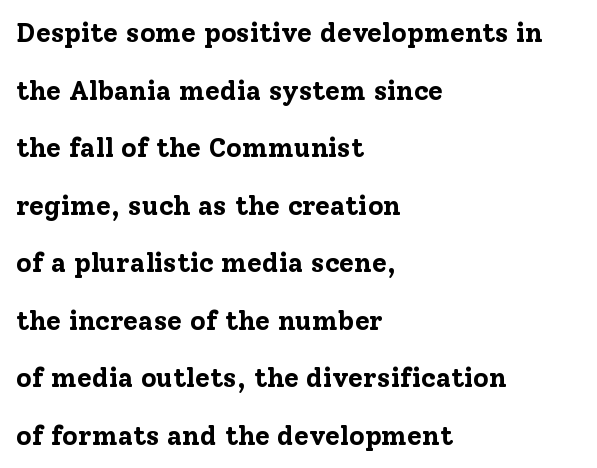
The image shows 27 px bold type, upright; set left-aligned, loose line spacing (2.13x), normal letter spacing, not underlined.
